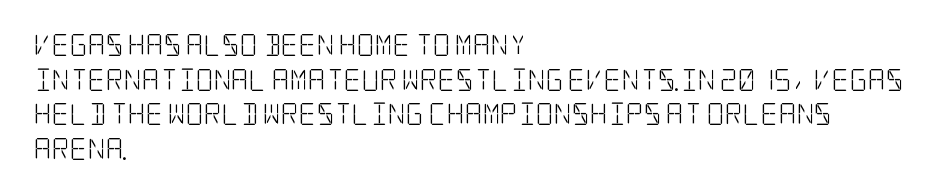
Which margin do the lines hug? The left one — the right edge is uneven. This is roman type, the default non-slanted kind. Summary of vertical rhythm: regular, with standard interline spacing. These glyphs show unthickened strokes, regular width or finer. The rendering keeps characters at their native spacing. The gap between lines stays unmarked.
